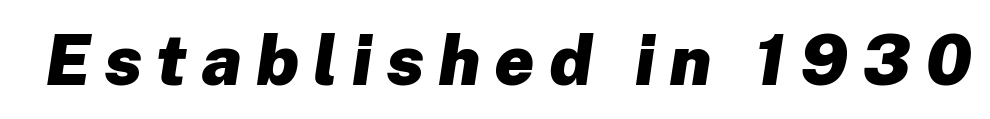
The image shows 70 px heavy type, italic (leaning right); set unusually wide letter spacing (+0.2 em), not underlined; low stroke contrast and a medium x-height.
